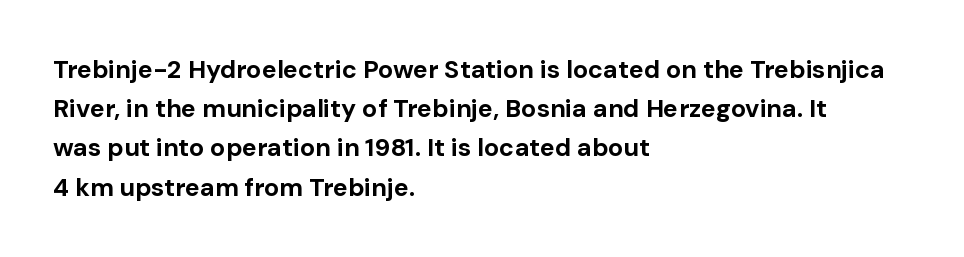
There is no visible air inserted between adjacent glyphs. This sample is left-justified, so line endings fall wherever the words run out. Normally led — the rows are evenly, conventionally spaced. The lettering holds an erect, upright posture throughout.
